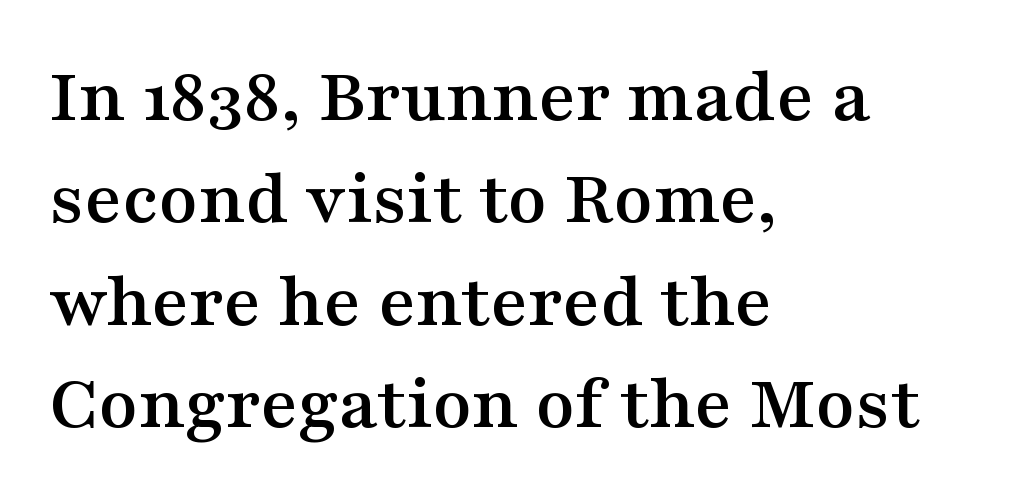
The image shows 80 px wide serif type, upright; set left-aligned, normal line spacing (1.28x), normal letter spacing, not underlined; medium stroke contrast and a medium x-height.
